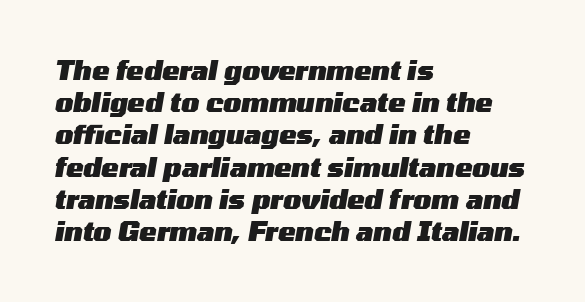
{"italic": "yes", "lean": "right", "slant_degrees": 10, "bold": "yes", "underline": "no", "align": "left", "line_spacing_ratio": 1.24, "letter_spacing": "normal", "letter_spacing_em": 0.0, "glyph_px": 26}
